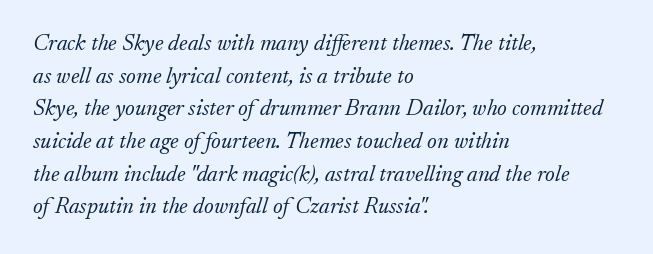
Horizontal alignment here is leftward, the default for most running prose. The strip under each line holds only bare page. The cut favours lightness, reaching ordinary text weight at its darkest. The designer left line spacing at the default.
